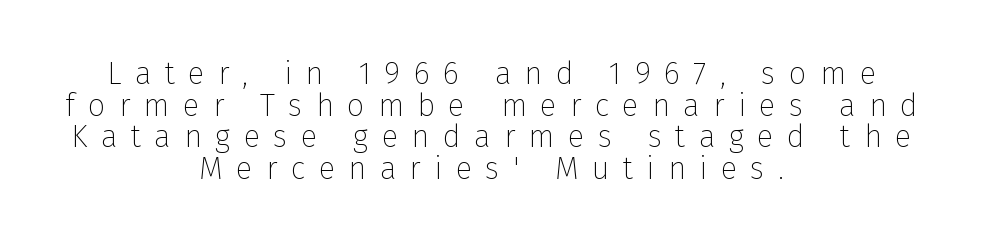
Descenders are the only things crossing below the line. In terms of posture, this sample is upright. Tightly led — the rows are bunched. Is this a heavy cut? Hardly; it is regular or lighter. Inter-character spacing is expanded well beyond the font's built-in metrics.
